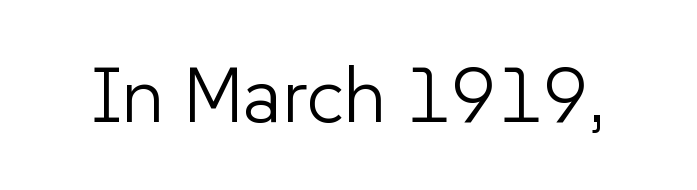
The passage shown has conventional tracking throughout. Each letter keeps its own natural width here, so spacing adapts to shape. Any mark beneath the type? The region is blank. Stroke thickness stays within the range of a standard reading face or lighter. In terms of letterform style, serifs are entirely absent. Nope, not italic — everything's standing straight.
